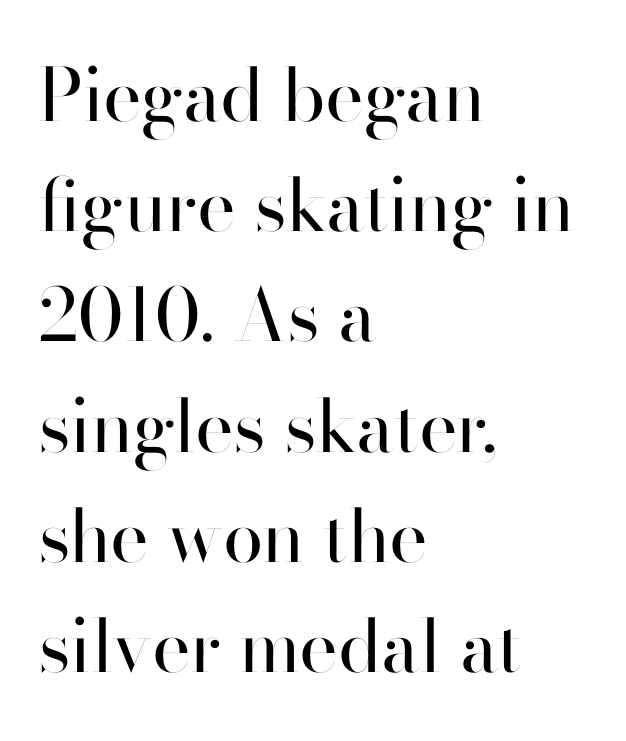
Varying glyph widths throughout — classic text-font behaviour. The letters stand straight up with perfectly vertical stems. Examine the stroke ends and you'll find no serifs. Is the stroke heavy? The answer is a plain regular-or-lighter. Horizontal alignment here is leftward, the default for most running prose.
